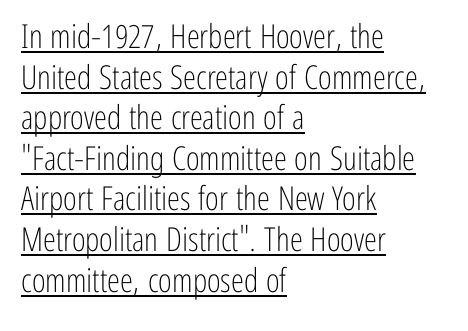
Stems and bowls with no extra thickness — not bold. Inter-character spacing is left at the font's built-in metrics. You can tell it's not italic because the verticals are truly vertical. I'd call this a sans setting — the letters go barefoot. The string is rendered with underlining switched on. Here the designer chose a conventional face with non-uniform glyph widths.
